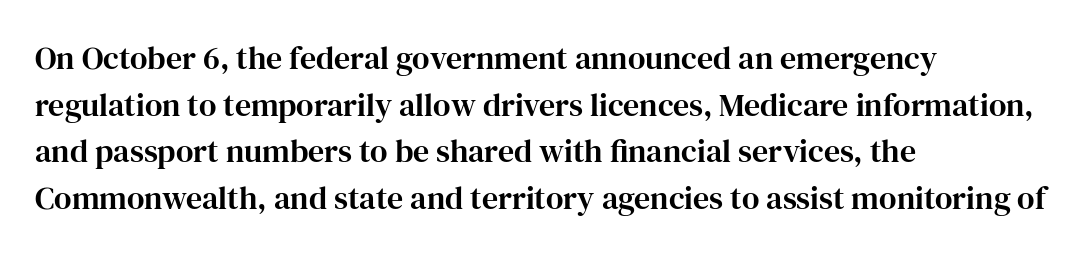
The image shows 32 px serif type, upright; set left-aligned, normal line spacing (1.46x), normal letter spacing, not underlined; high stroke contrast and a medium x-height.
